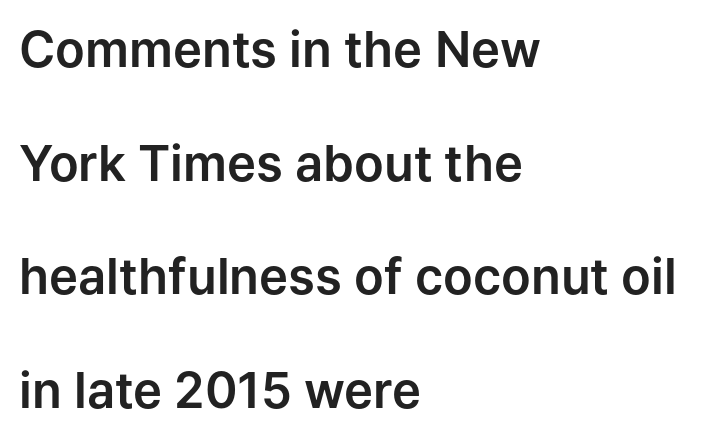
Vertical strokes here are truly vertical. A classic flush-left, rag-right setting is used for this passage. Line spacing here is loose. The string is rendered with underlining switched off. The line texture is even and compact thanks to regular tracking.
